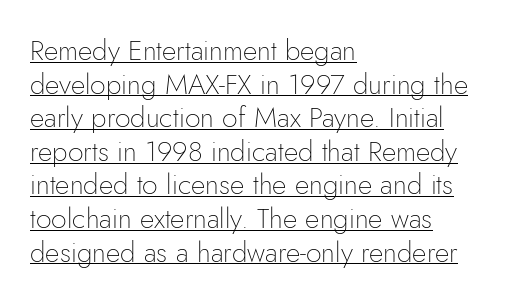
The image shows 28 px thin sans-serif type, upright; set left-aligned, line spacing 1.2x, normal letter spacing, underlined; low stroke contrast and a small x-height.
